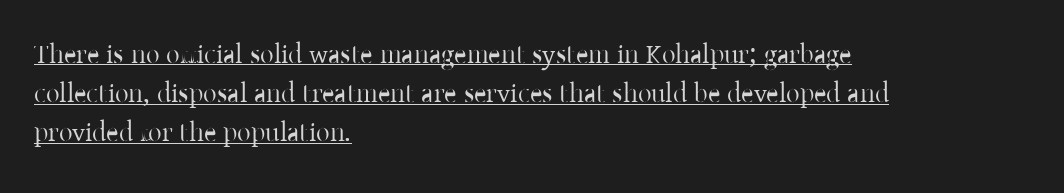
{"italic": "no", "bold": "no", "underline": "yes", "align": "left", "line_spacing": "normal", "line_spacing_ratio": 1.45, "letter_spacing": "normal", "letter_spacing_em": 0.0, "glyph_px": 27}
